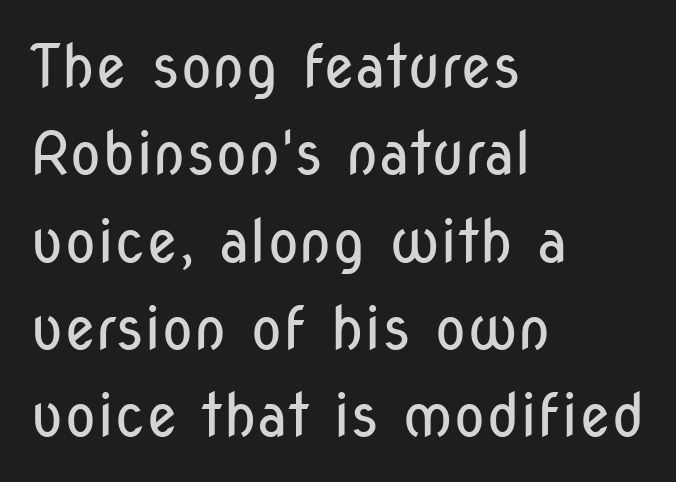
Q: Is the text bold? A: No.
Q: Is the text italic (slanted)? A: No, it is upright.
Q: Is the typeface a serif or a sans-serif typeface? A: Sans-serif.
Q: Is the text underlined? A: No.
Q: How is the paragraph aligned? A: Left-aligned.
Q: Is the spacing between letters normal or unusually wide? A: Normal.
Q: Is the spacing between lines tight, normal or loose? A: Normal.
Q: Width (condensed, normal, or wide)? A: Condensed.
Q: Stroke contrast? A: Low.
Q: x-height? A: Medium.
Q: Monospaced? A: No.
